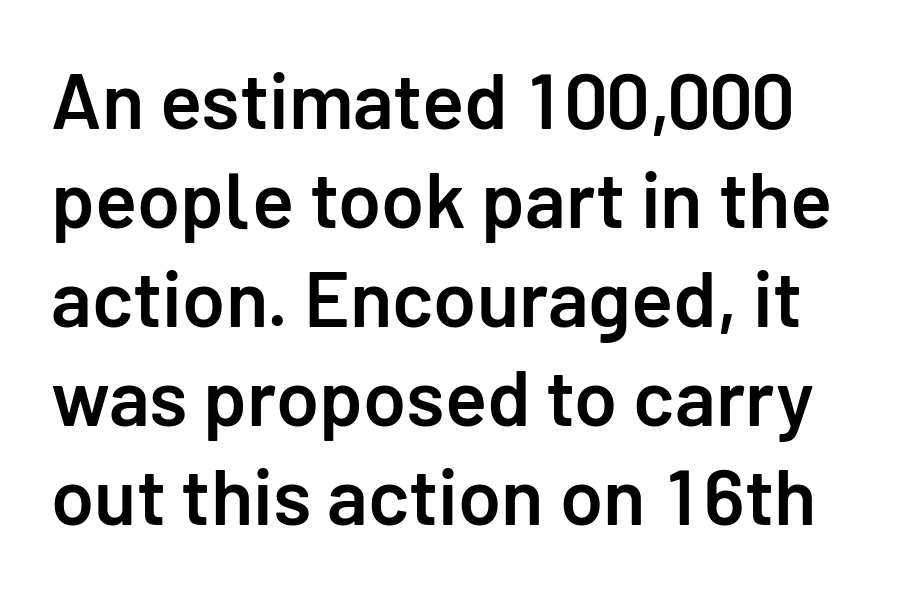
The image shows 78 px semibold sans-serif type, upright; set normal line spacing (1.27x), normal letter spacing, not underlined; low stroke contrast and a medium x-height.
